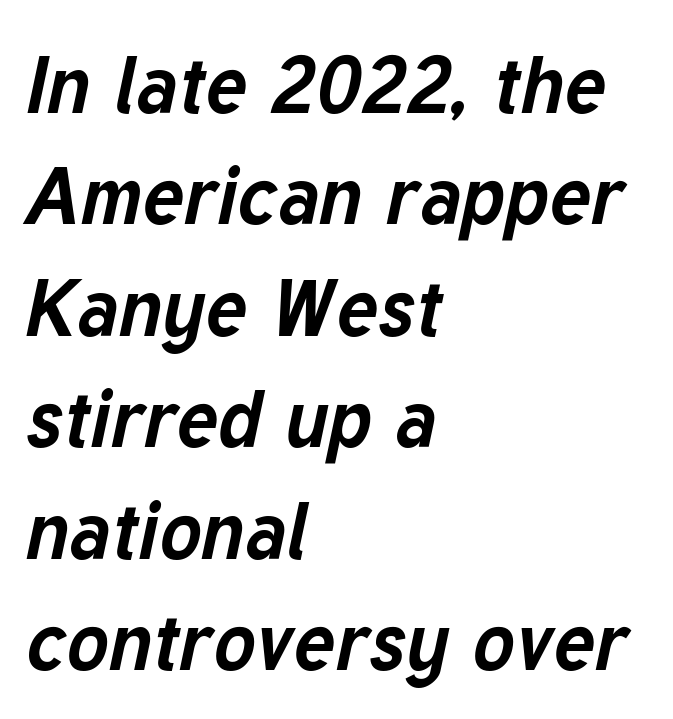
{"italic": "yes", "lean": "right", "slant_degrees": 12, "bold": "yes", "weight": "bold", "width": "normal", "stroke_contrast": "low", "x_height": "medium", "monospaced": "no", "underline": "no", "align": "left", "line_spacing": "normal", "line_spacing_ratio": 1.41, "letter_spacing": "normal", "letter_spacing_em": 0.0, "glyph_px": 79}
